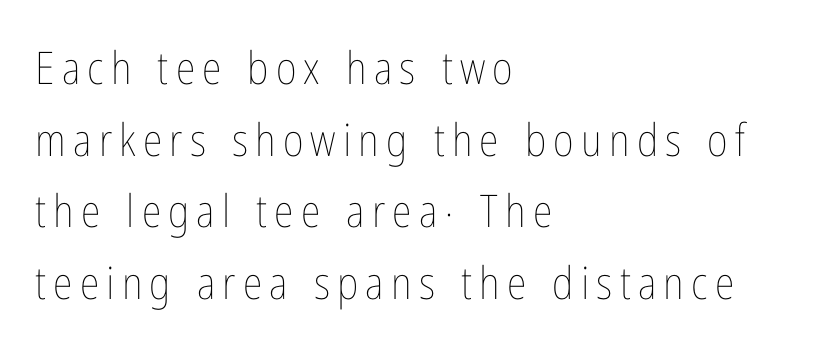
The image shows 45 px thin, condensed type, upright; set left-aligned, normal line spacing (1.59x), not underlined; low stroke contrast and a medium x-height.
